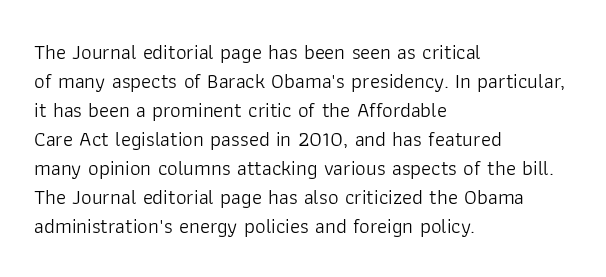
{"italic": "no", "bold": "no", "underline": "no", "align": "left", "line_spacing": "normal", "line_spacing_ratio": 1.38, "letter_spacing": "normal", "letter_spacing_em": 0.0, "glyph_px": 21}
